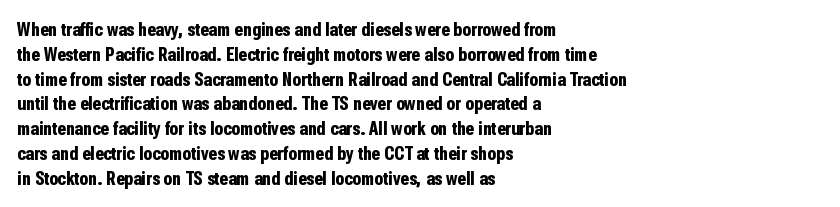
Q: Is the text bold? A: Yes.
Q: Is the text italic (slanted)? A: No, it is upright.
Q: Is the text underlined? A: No.
Q: How is the paragraph aligned? A: Left-aligned.
Q: Is the spacing between letters normal or unusually wide? A: Normal.
